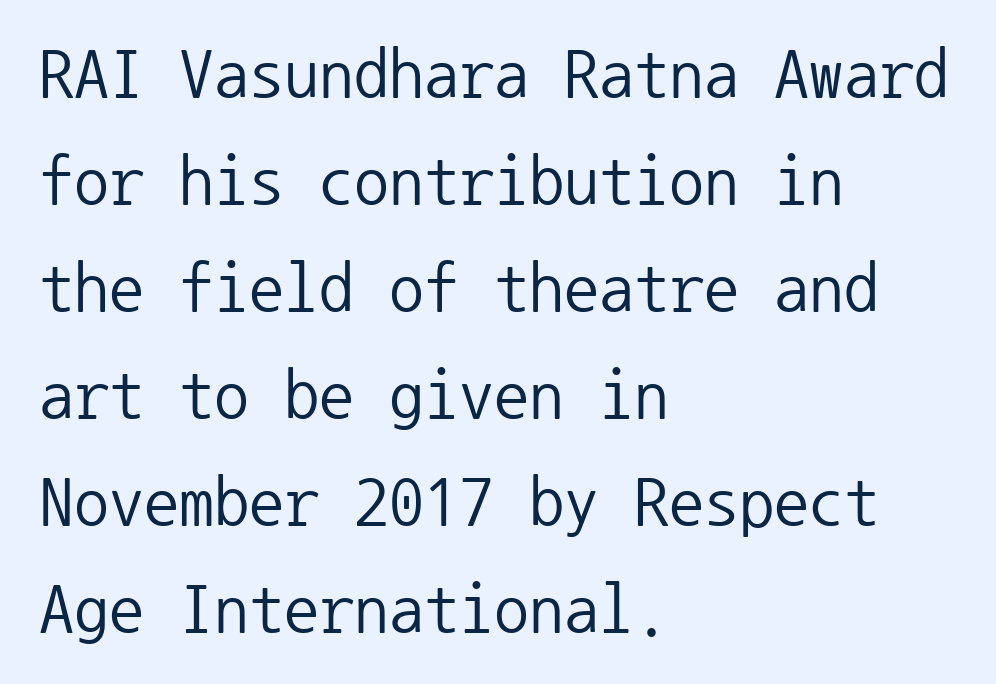
{"serif": "no", "italic": "no", "bold": "no", "weight": "regular", "width": "normal", "stroke_contrast": "low", "x_height": "medium", "monospaced": "yes", "underline": "no", "align": "left", "line_spacing": "normal", "line_spacing_ratio": 1.53, "letter_spacing": "normal", "letter_spacing_em": 0.0, "glyph_px": 70}
